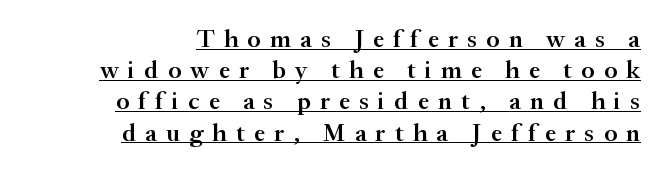
Stems and bowls a touch heavier than normal — semibold. A typesetter would call this leading conventional body-copy spacing. The face used here appears with an underline applied. Every stem runs plumb, perpendicular to the baseline. Substantial extra tracking has been applied to these lines.
